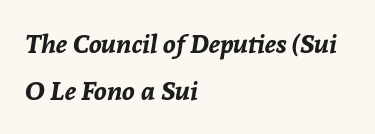
Q: Is the text bold? A: Yes.
Q: Is the text italic (slanted)? A: Yes, it leans right by about 8 degrees.
Q: Is the text underlined? A: No.
Q: How is the paragraph aligned? A: Left-aligned.
Q: Is the spacing between letters normal or unusually wide? A: Normal.
